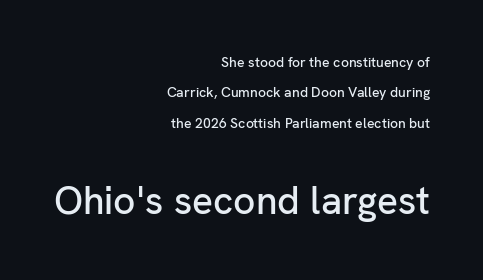
Interline gaps are noticeably wide in this sample. Serifs: no, the terminals of the letterforms are clean. A student would call this right alignment; a typographer would say flush right, rag left. The space beneath each line is pristine and unruled. Caption: upper text group reduced, lower text group enlarged. The rendering uses natural spacing where letterforms have individual widths.
